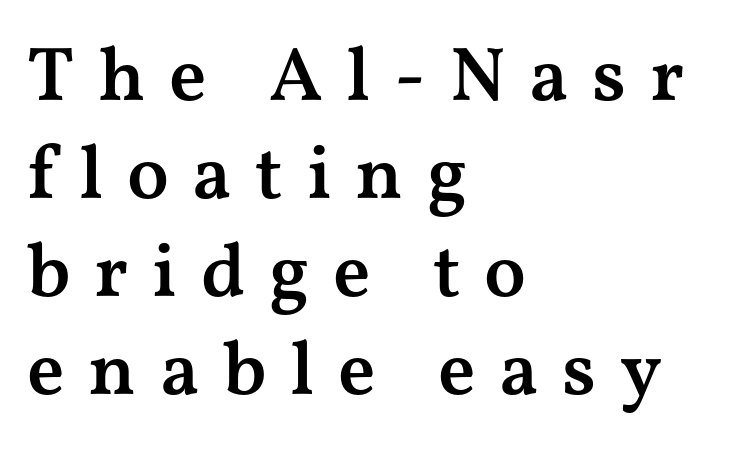
Semibold letterforms, between regular and bold. Compared with typical body copy, the letter spacing here is much looser. If you drew a ruler down the left edge, every line would touch it. The passage shown is not underscored anywhere. Every character sits straight up, as roman type does.
